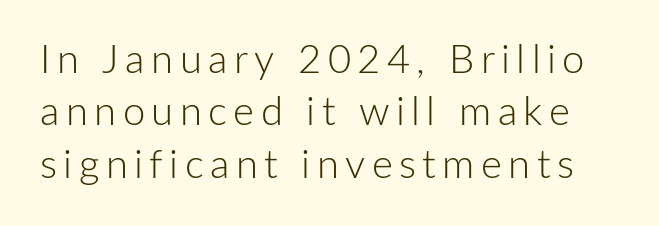
{"serif": "no", "italic": "no", "bold": "no", "weight": "light", "width": "normal", "stroke_contrast": "low", "x_height": "medium", "monospaced": "no", "underline": "no", "line_spacing": "normal", "line_spacing_ratio": 1.31, "glyph_px": 40}
